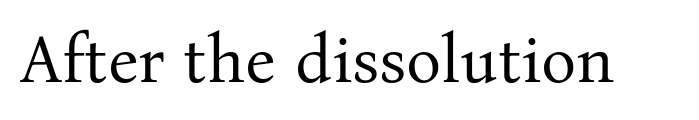
{"serif": "yes", "italic": "no", "bold": "no", "weight": "regular", "width": "normal", "stroke_contrast": "medium", "x_height": "medium", "monospaced": "no", "underline": "no", "letter_spacing": "normal", "letter_spacing_em": 0.0, "glyph_px": 66}
